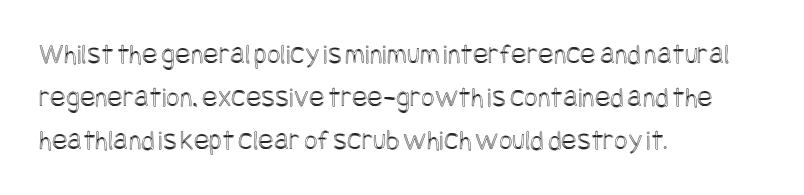
Q: Is the text italic (slanted)? A: No, it is upright.
Q: Is the text underlined? A: No.
Q: How is the paragraph aligned? A: Left-aligned.
Q: Is the spacing between letters normal or unusually wide? A: Normal.
Q: Is the spacing between lines tight, normal or loose? A: Normal.
Q: Width (condensed, normal, or wide)? A: Condensed.
Q: x-height? A: Large.
